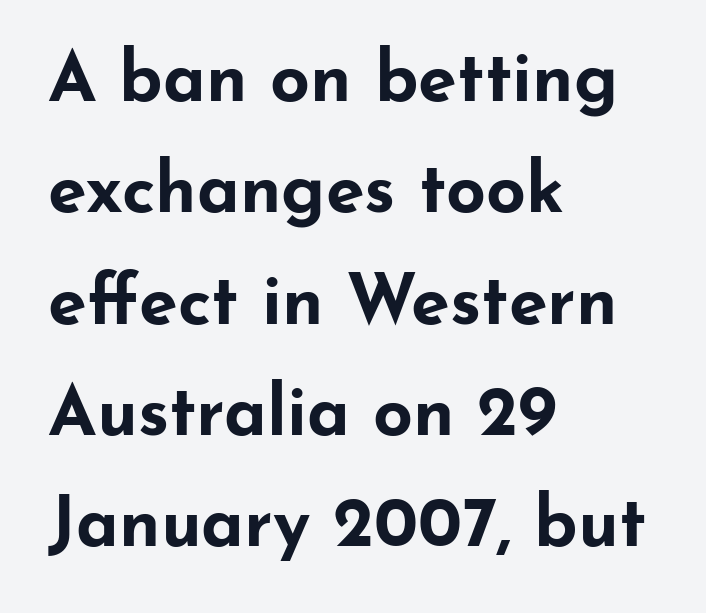
Q: Is the text bold? A: Yes.
Q: Is the text italic (slanted)? A: No, it is upright.
Q: Is the typeface a serif or a sans-serif typeface? A: Sans-serif.
Q: Is the text underlined? A: No.
Q: How is the paragraph aligned? A: Left-aligned.
Q: Is the spacing between letters normal or unusually wide? A: Normal.
Q: Is the spacing between lines tight, normal or loose? A: Normal.
Q: Width (condensed, normal, or wide)? A: Wide.
Q: Stroke contrast? A: Low.
Q: x-height? A: Small.
Q: Monospaced? A: No.
